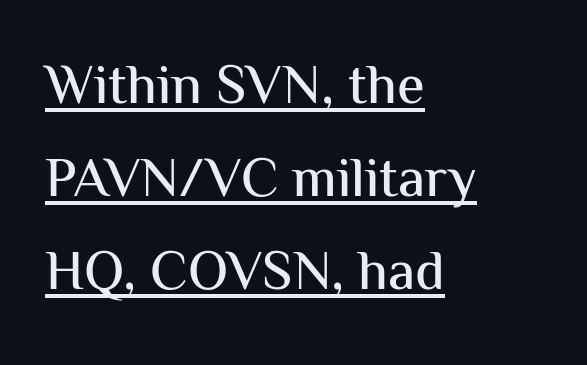
The image shows 56 px sans-serif type, upright; set left-aligned, normal line spacing (1.66x), normal letter spacing, underlined; medium stroke contrast and a medium x-height.
